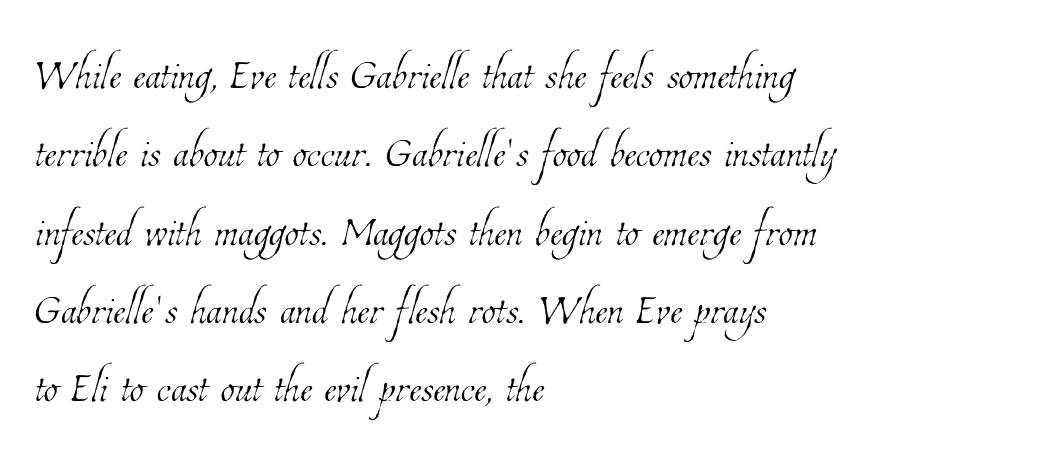
The image shows 58 px thin, condensed type; set left-aligned, normal line spacing (1.35x), normal letter spacing, not underlined; low stroke contrast and a medium x-height.
